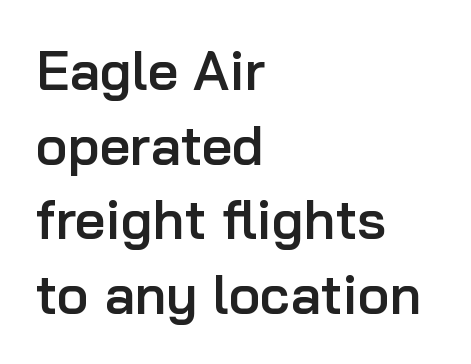
Q: Is the text bold? A: Semi-bold.
Q: Is the text italic (slanted)? A: No, it is upright.
Q: Is the typeface a serif or a sans-serif typeface? A: Sans-serif.
Q: Is the text underlined? A: No.
Q: How is the paragraph aligned? A: Left-aligned.
Q: Is the spacing between letters normal or unusually wide? A: Normal.
Q: Is the spacing between lines tight, normal or loose? A: Normal.
Q: Width (condensed, normal, or wide)? A: Normal.
Q: Stroke contrast? A: Low.
Q: x-height? A: Medium.
Q: Monospaced? A: No.
